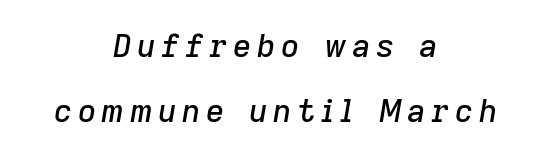
{"italic": "yes", "lean": "right", "slant_degrees": 9, "width": "normal", "stroke_contrast": "low", "x_height": "medium", "monospaced": "no", "underline": "no", "align": "center", "line_spacing": "loose", "line_spacing_ratio": 2.04, "glyph_px": 32}
